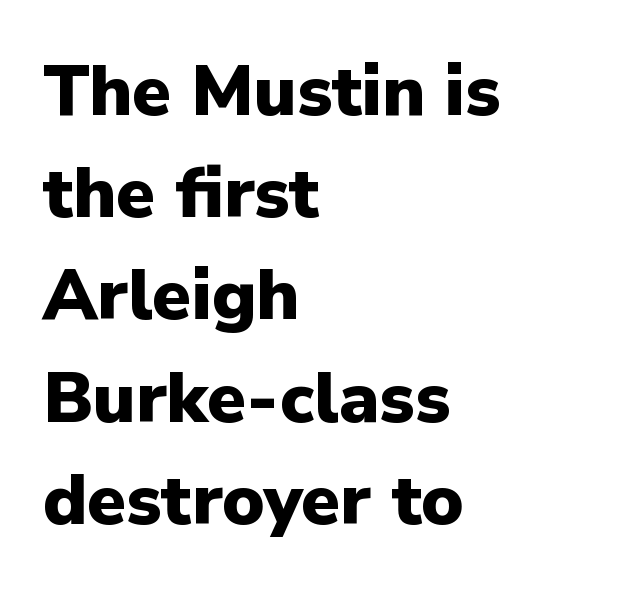
The image shows 71 px heavy sans-serif type, upright; set left-aligned, normal line spacing (1.44x), normal letter spacing, not underlined; low stroke contrast and a medium x-height.
